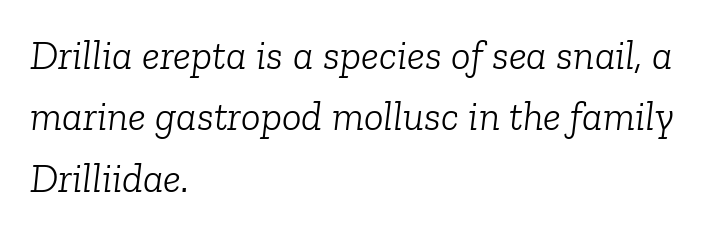
{"serif": "yes", "italic": "yes", "lean": "right", "slant_degrees": 6, "bold": "no", "weight": "light", "width": "normal", "stroke_contrast": "low", "x_height": "medium", "monospaced": "no", "underline": "no", "align": "left", "line_spacing": "normal", "line_spacing_ratio": 1.5, "letter_spacing": "normal", "letter_spacing_em": 0.0, "glyph_px": 41}
